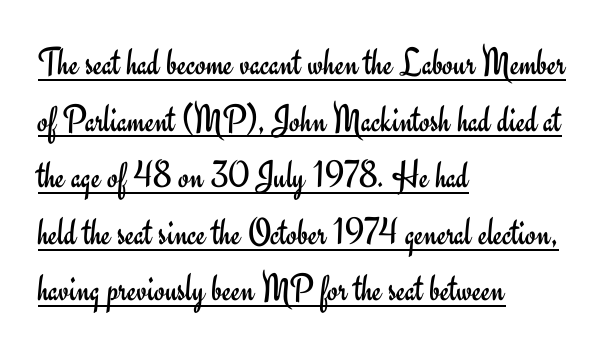
{"serif": "no", "bold": "no", "weight": "regular", "width": "normal", "stroke_contrast": "low", "x_height": "small", "monospaced": "no", "underline": "yes", "align": "left", "line_spacing": "normal", "line_spacing_ratio": 1.45, "letter_spacing": "normal", "letter_spacing_em": 0.0, "glyph_px": 39}
